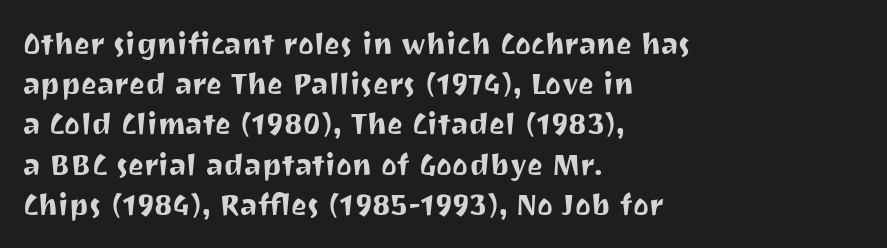
{"serif": "no", "italic": "no", "width": "normal", "stroke_contrast": "medium", "x_height": "medium", "monospaced": "no", "underline": "no", "align": "left", "line_spacing": "normal", "line_spacing_ratio": 1.34, "letter_spacing": "normal", "letter_spacing_em": 0.0, "glyph_px": 30}
